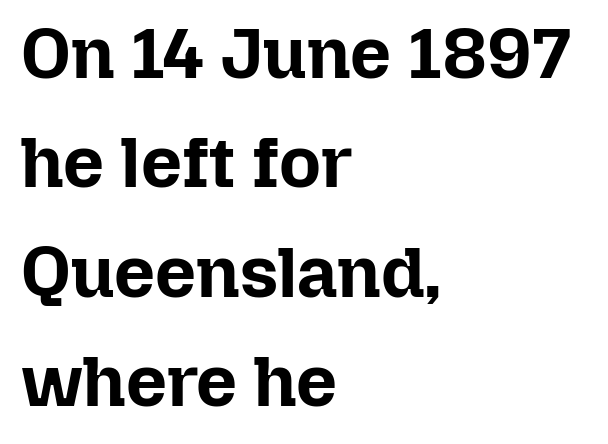
{"italic": "no", "bold": "yes", "weight": "bold", "width": "normal", "stroke_contrast": "low", "x_height": "medium", "monospaced": "no", "underline": "no", "align": "left", "line_spacing": "normal", "line_spacing_ratio": 1.52, "letter_spacing": "normal", "letter_spacing_em": 0.0, "glyph_px": 72}
